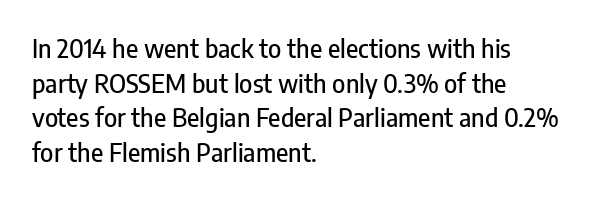
{"italic": "no", "underline": "no", "align": "left", "line_spacing": "normal", "line_spacing_ratio": 1.39, "letter_spacing": "normal", "letter_spacing_em": 0.0, "glyph_px": 25}
